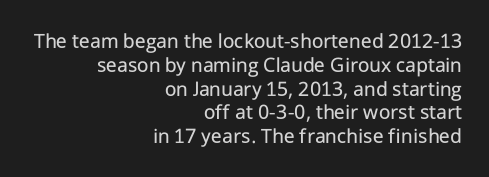
Compared with a flush-left layout, this one pins lines to the opposite, right side. Honestly, there is no underline to notice here at all. You could barely slide anything between these rows. No letter is thick-stroked: the sample isn't bold.
